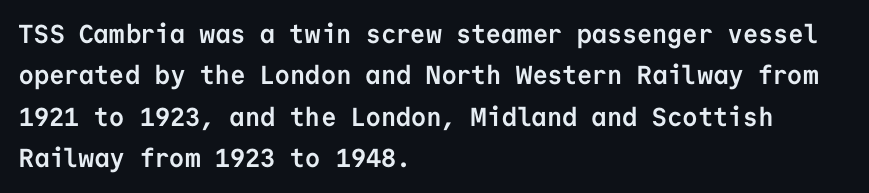
Descenders are the only things crossing below the line. Honestly, the row spacing looks completely unremarkable. The font is running at its bold setting. Inter-character spacing is left at the font's built-in metrics. Vertical strokes here are truly vertical.
